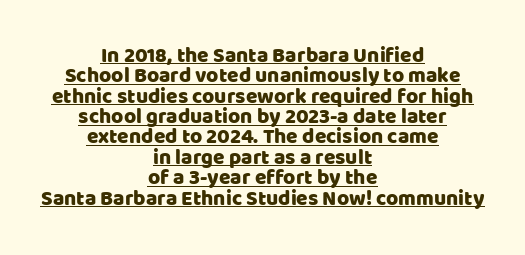
{"italic": "no", "underline": "yes", "align": "center", "line_spacing": "tight", "line_spacing_ratio": 0.97, "letter_spacing": "normal", "letter_spacing_em": 0.0, "glyph_px": 21}
